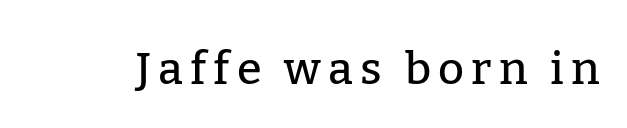
The image shows 45 px serif type, upright; set not underlined; low stroke contrast and a medium x-height.
